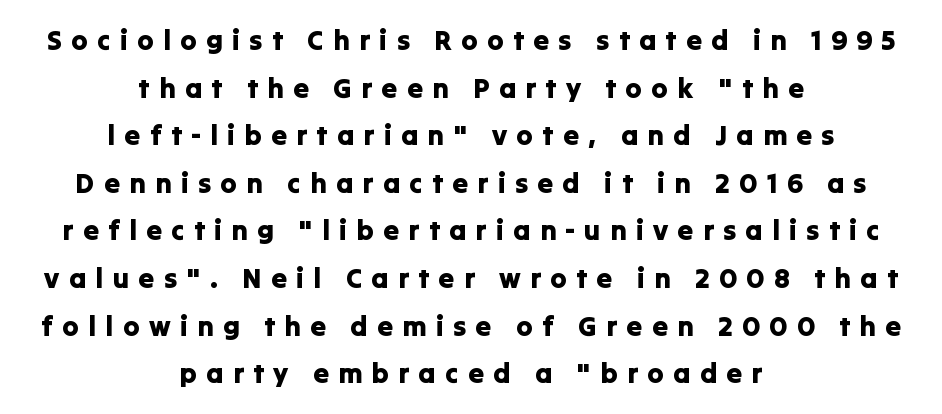
{"serif": "no", "italic": "no", "width": "normal", "stroke_contrast": "low", "x_height": "medium", "monospaced": "no", "underline": "no", "align": "center", "line_spacing": "normal", "line_spacing_ratio": 1.7, "letter_spacing": "wide", "letter_spacing_em": 0.33, "glyph_px": 28}
